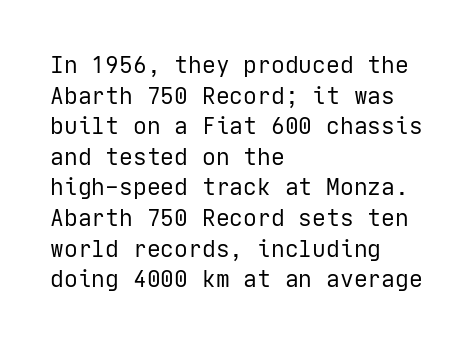
The image shows 23 px text type, upright; set left-aligned, normal line spacing (1.33x), normal letter spacing, not underlined.
